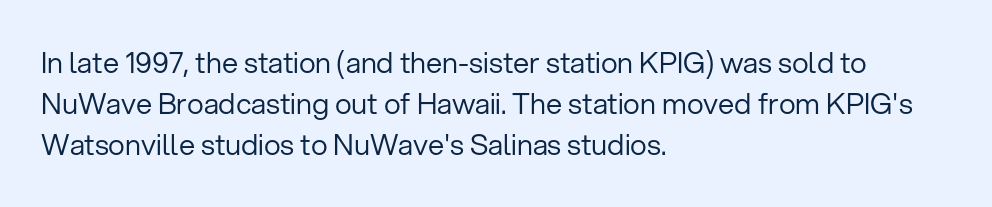
Q: Is the text bold? A: No.
Q: Is the text italic (slanted)? A: No, it is upright.
Q: Is the typeface a serif or a sans-serif typeface? A: Sans-serif.
Q: Is the text underlined? A: No.
Q: How is the paragraph aligned? A: Left-aligned.
Q: Is the spacing between letters normal or unusually wide? A: Normal.
Q: Is the spacing between lines tight, normal or loose? A: Normal.
Q: Width (condensed, normal, or wide)? A: Normal.
Q: Stroke contrast? A: Low.
Q: x-height? A: Medium.
Q: Monospaced? A: No.
